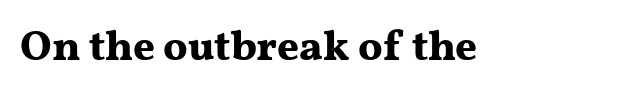
The image shows 42 px bold, wide serif type, upright; set normal letter spacing, not underlined; medium stroke contrast and a medium x-height.
